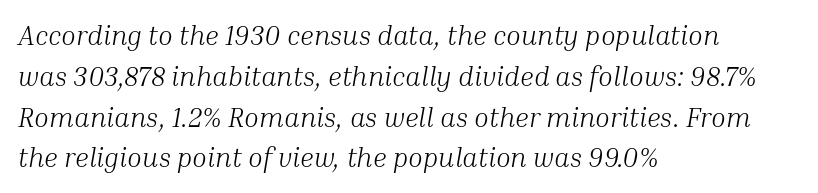
Q: Is the text bold? A: No.
Q: Is the text italic (slanted)? A: Yes, it leans right by about 10 degrees.
Q: Is the text underlined? A: No.
Q: How is the paragraph aligned? A: Left-aligned.
Q: Is the spacing between letters normal or unusually wide? A: Normal.
Q: Is the spacing between lines tight, normal or loose? A: Normal.
